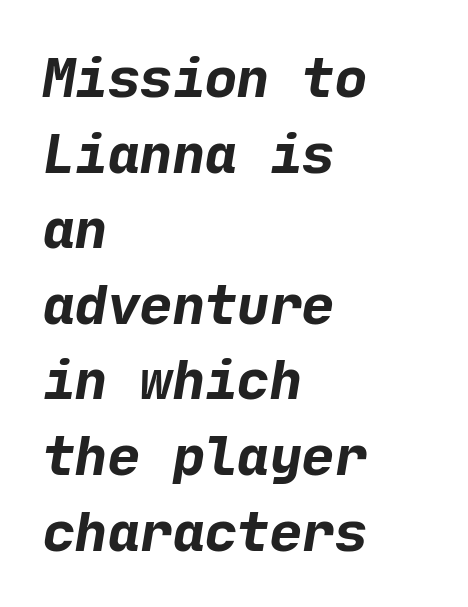
{"serif": "no", "bold": "yes", "weight": "bold", "width": "normal", "stroke_contrast": "low", "x_height": "medium", "underline": "no", "align": "left", "line_spacing": "normal", "line_spacing_ratio": 1.4, "letter_spacing": "normal", "letter_spacing_em": 0.0, "glyph_px": 54}
